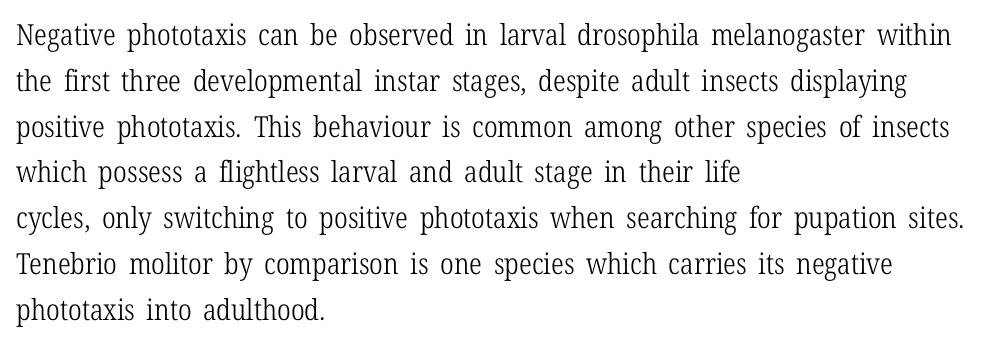
Q: Is the text bold? A: No.
Q: Is the text italic (slanted)? A: No, it is upright.
Q: Is the typeface a serif or a sans-serif typeface? A: Serif.
Q: Is the text underlined? A: No.
Q: How is the paragraph aligned? A: Left-aligned.
Q: Is the spacing between letters normal or unusually wide? A: Normal.
Q: Is the spacing between lines tight, normal or loose? A: Normal.
Q: Width (condensed, normal, or wide)? A: Condensed.
Q: Stroke contrast? A: Low.
Q: x-height? A: Medium.
Q: Monospaced? A: No.
